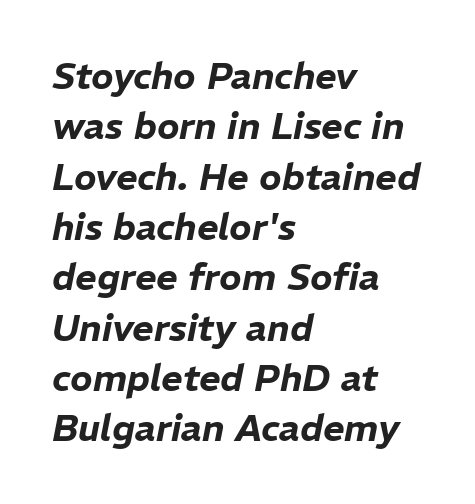
{"italic": "yes", "lean": "right", "slant_degrees": 11, "width": "normal", "stroke_contrast": "low", "x_height": "medium", "monospaced": "no", "underline": "no", "align": "left", "line_spacing": "normal", "line_spacing_ratio": 1.36, "letter_spacing": "normal", "letter_spacing_em": 0.0, "glyph_px": 37}
